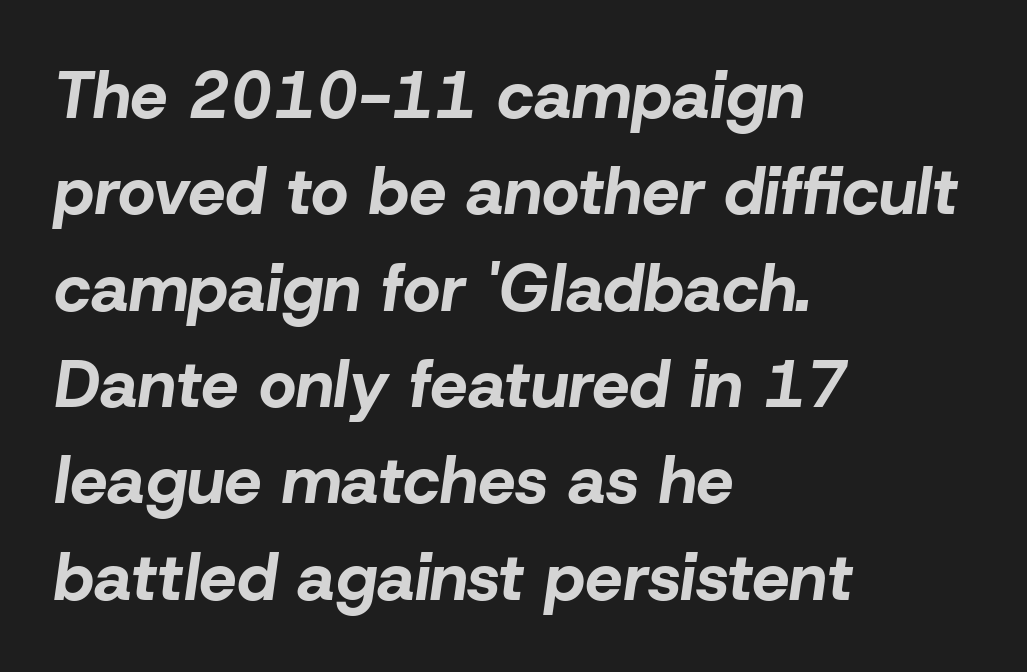
Q: Is the text bold? A: Yes.
Q: Is the text italic (slanted)? A: Yes, it leans right by about 8 degrees.
Q: Is the text underlined? A: No.
Q: How is the paragraph aligned? A: Left-aligned.
Q: Is the spacing between letters normal or unusually wide? A: Normal.
Q: Is the spacing between lines tight, normal or loose? A: Normal.
Q: Width (condensed, normal, or wide)? A: Normal.
Q: Stroke contrast? A: Low.
Q: x-height? A: Medium.
Q: Monospaced? A: No.
